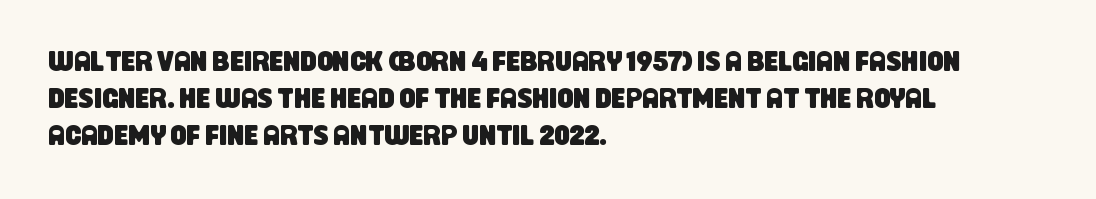
{"serif": "no", "width": "condensed", "stroke_contrast": "low", "x_height": "large", "monospaced": "no", "underline": "no", "align": "left", "line_spacing": "normal", "line_spacing_ratio": 1.32, "letter_spacing": "normal", "letter_spacing_em": 0.0, "glyph_px": 28}
